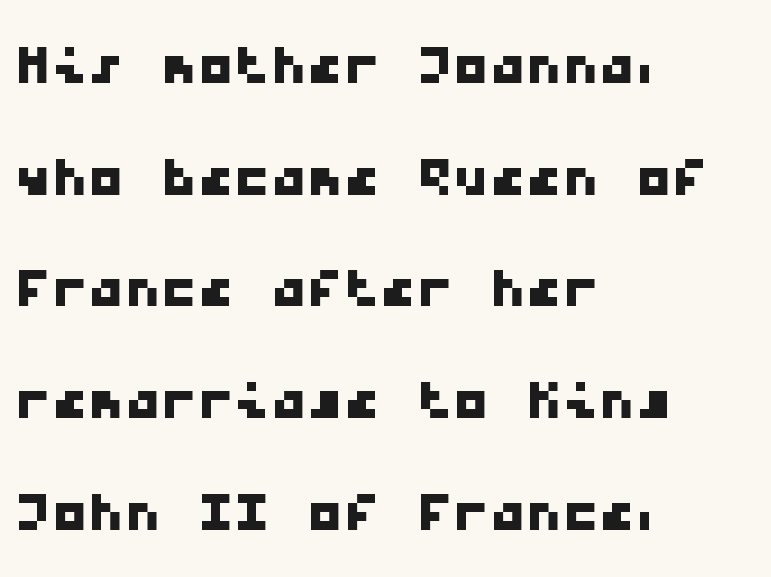
In CSS terms this would be text-align: left. The letters march in equal steps, a hallmark of fixed-pitch type. Does extra space separate the letters? No, they use regular spacing. Serifs: no, the terminals of the letterforms are clean. The strip under each line holds only bare page. The leading is moderate, giving the passage an even texture.
